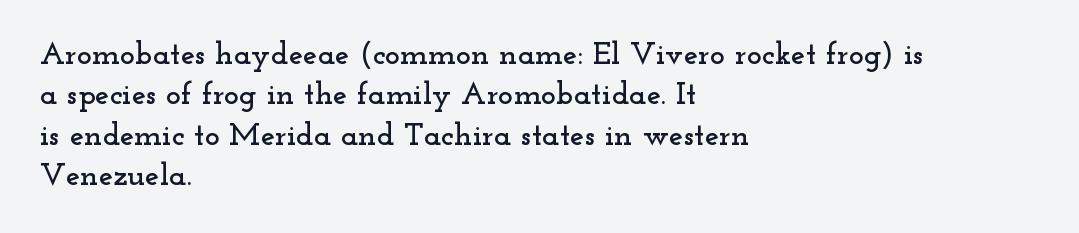
Q: Is the text italic (slanted)? A: No, it is upright.
Q: Is the typeface a serif or a sans-serif typeface? A: Serif.
Q: Is the text underlined? A: No.
Q: How is the paragraph aligned? A: Left-aligned.
Q: Is the spacing between letters normal or unusually wide? A: Normal.
Q: Is the spacing between lines tight, normal or loose? A: Normal.
Q: Width (condensed, normal, or wide)? A: Wide.
Q: Stroke contrast? A: Low.
Q: x-height? A: Small.
Q: Monospaced? A: No.
